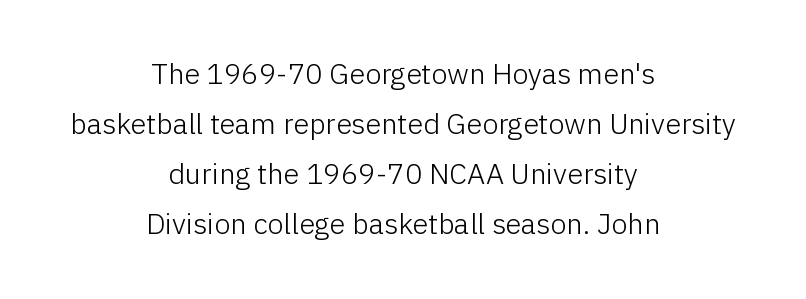
The image shows 29 px light sans-serif type, upright; set centered, line spacing 1.72x, normal letter spacing, not underlined; low stroke contrast and a medium x-height.
